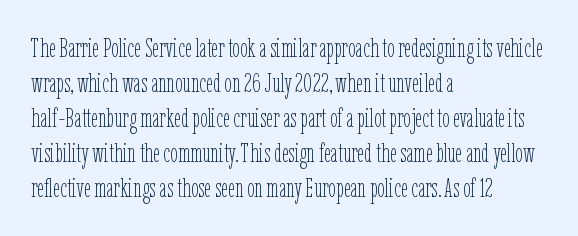
Style check: upright. Plain, unruled lines of type. The paragraph has a hard left edge and a soft right edge. This rendering leaves character spacing at its baseline value. A typesetter would call this leading conventional body-copy spacing. These glyphs show unthickened strokes, regular width or finer.
